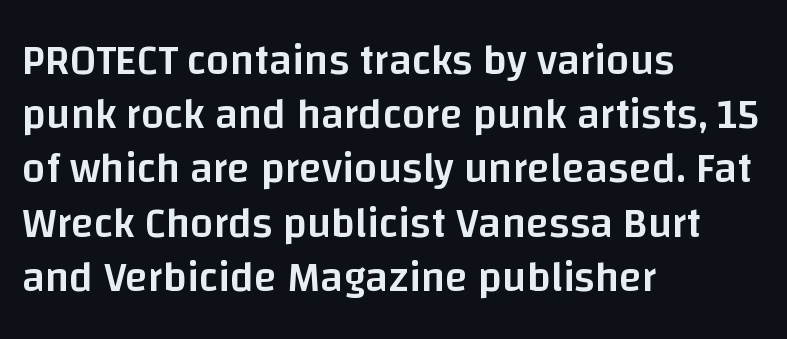
The image shows 42 px semibold sans-serif type, upright; set left-aligned, normal line spacing (1.29x), normal letter spacing, not underlined; low stroke contrast and a large x-height.
